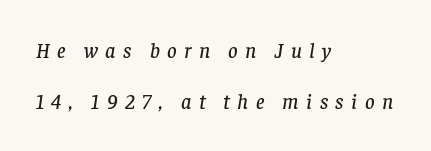
The passage shown is not underscored anywhere. The horizontal fit of the characters is loose and conspicuously gappy. The compositor pushed each line to the left boundary. The lines are spread far apart with generous leading.
